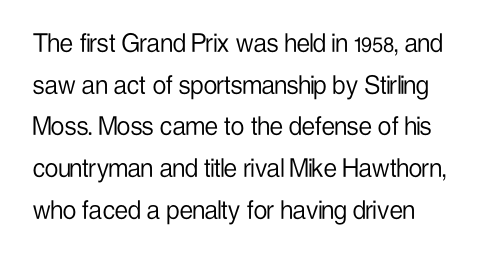
{"serif": "no", "italic": "no", "bold": "no", "weight": "light", "width": "condensed", "stroke_contrast": "low", "x_height": "medium", "monospaced": "no", "underline": "no", "align": "left", "line_spacing": "normal", "line_spacing_ratio": 1.39, "letter_spacing": "normal", "letter_spacing_em": 0.0, "glyph_px": 30}
